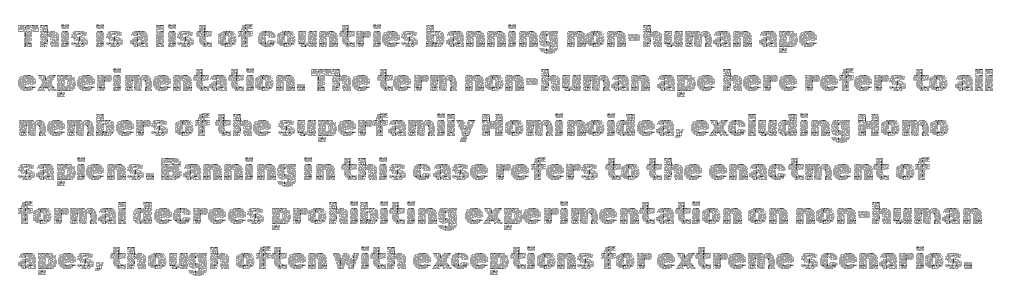
The image shows 31 px thin type, upright; set left-aligned, normal line spacing (1.43x), normal letter spacing, not underlined; a medium x-height.
